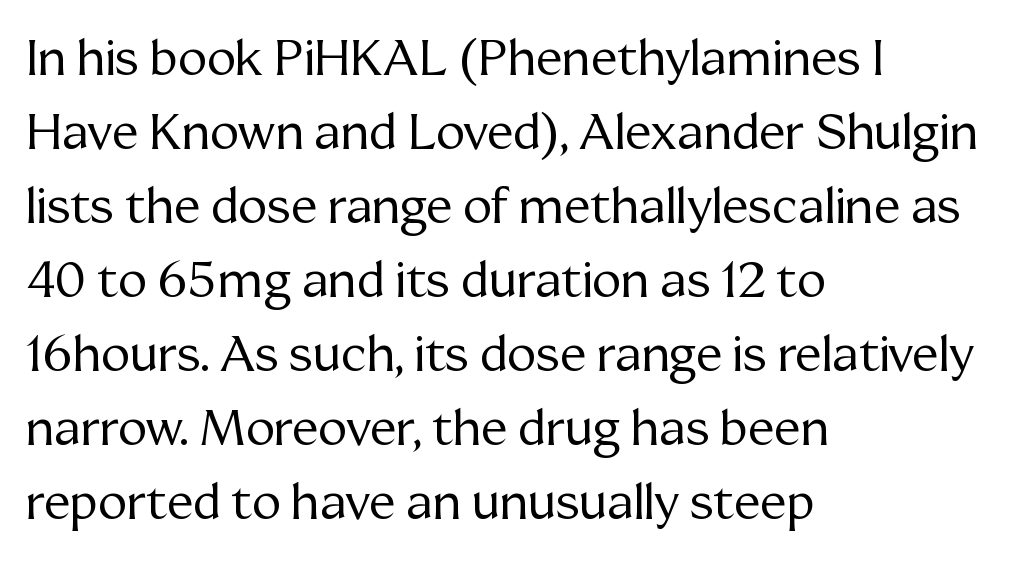
{"serif": "yes", "italic": "no", "bold": "no", "weight": "regular", "width": "normal", "stroke_contrast": "medium", "x_height": "medium", "monospaced": "no", "underline": "no", "align": "left", "line_spacing": "normal", "line_spacing_ratio": 1.51, "letter_spacing": "normal", "letter_spacing_em": 0.0, "glyph_px": 49}
